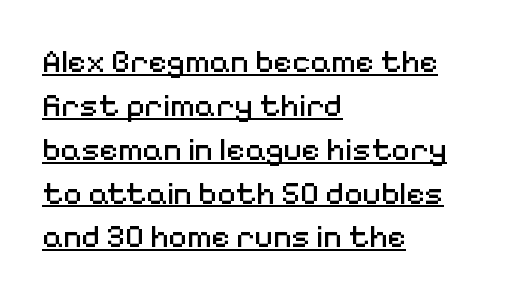
Q: Is the text bold? A: No.
Q: Is the text italic (slanted)? A: No, it is upright.
Q: Is the typeface a serif or a sans-serif typeface? A: Sans-serif.
Q: Is the text underlined? A: Yes.
Q: How is the paragraph aligned? A: Left-aligned.
Q: Is the spacing between letters normal or unusually wide? A: Normal.
Q: Is the spacing between lines tight, normal or loose? A: Normal.
Q: Width (condensed, normal, or wide)? A: Normal.
Q: Stroke contrast? A: Medium.
Q: x-height? A: Medium.
Q: Monospaced? A: No.
